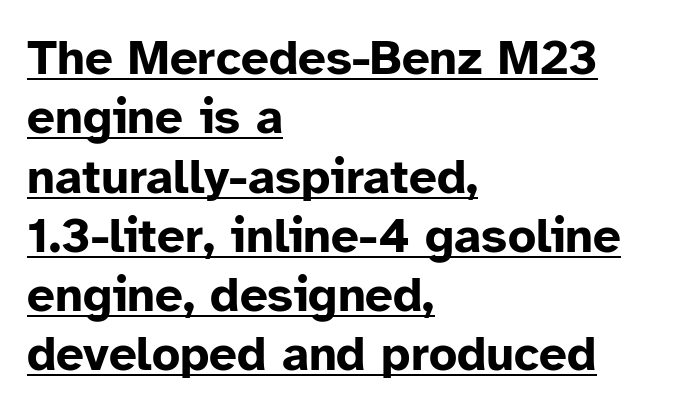
The letters are bold, with thick, heavy strokes. Has an underline been added? It has. This sample has the flowing, uneven cadence of proportional lettering. No feet cap the strokes, marking this as sans-serif type. Vertical strokes here are truly vertical.
